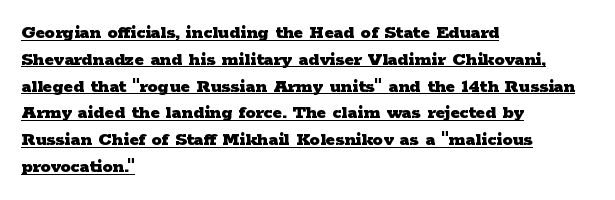
{"italic": "no", "bold": "yes", "underline": "yes", "align": "left", "line_spacing": "normal", "line_spacing_ratio": 1.34, "letter_spacing": "normal", "letter_spacing_em": 0.0, "glyph_px": 20}
